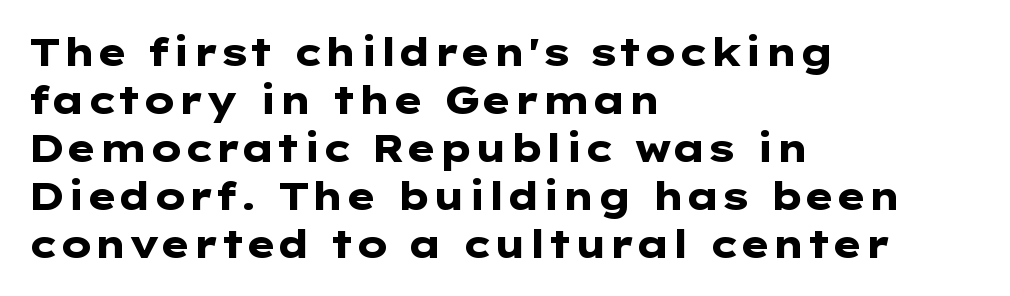
Q: Is the text bold? A: Yes.
Q: Is the text italic (slanted)? A: No, it is upright.
Q: Is the typeface a serif or a sans-serif typeface? A: Sans-serif.
Q: Is the text underlined? A: No.
Q: How is the paragraph aligned? A: Left-aligned.
Q: Is the spacing between letters normal or unusually wide? A: Normal.
Q: Is the spacing between lines tight, normal or loose? A: Normal.
Q: Width (condensed, normal, or wide)? A: Wide.
Q: Stroke contrast? A: Low.
Q: x-height? A: Medium.
